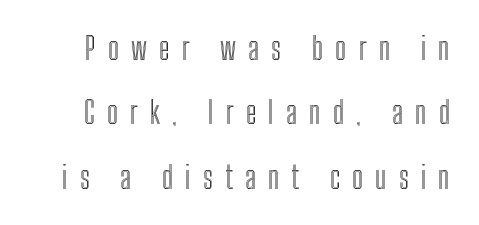
The image shows 31 px condensed type, upright; set loose line spacing (2.08x), unusually wide letter spacing (+0.39 em), not underlined; a medium x-height.
